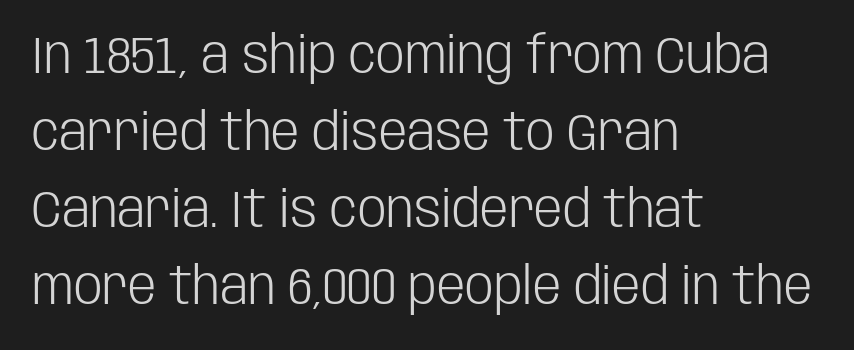
{"serif": "no", "italic": "no", "bold": "no", "weight": "light", "width": "condensed", "stroke_contrast": "low", "x_height": "large", "monospaced": "no", "underline": "no", "align": "left", "line_spacing": "normal", "line_spacing_ratio": 1.51, "letter_spacing": "normal", "letter_spacing_em": 0.0, "glyph_px": 51}
